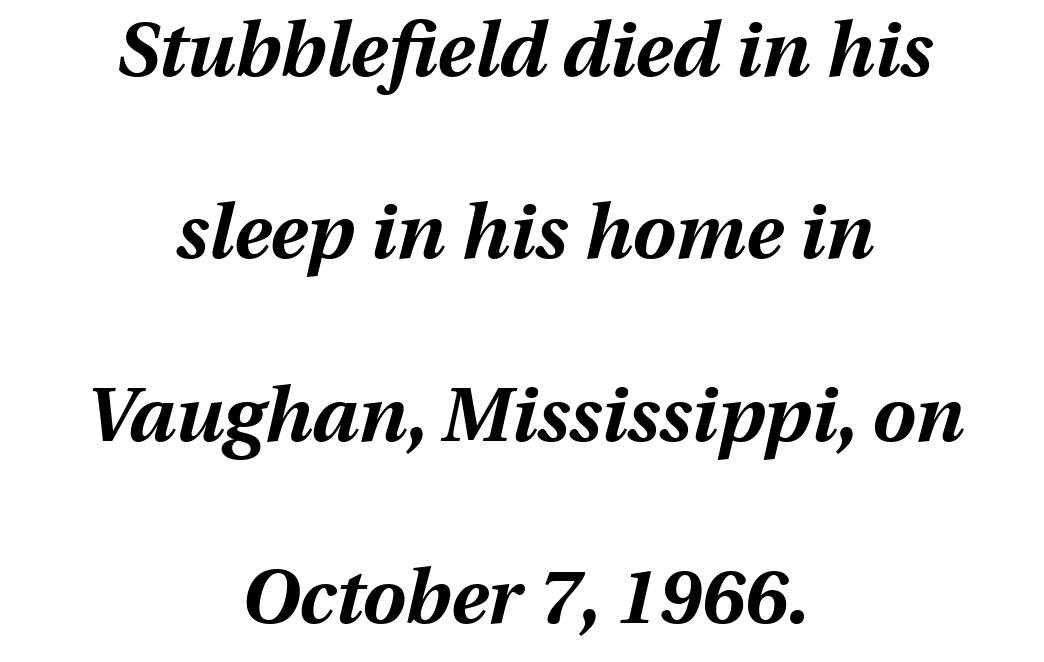
Style check: oblique. Honestly, there is no underline to notice here at all. Notice how thick the strokes are: this is what a full bold looks like. The rendering uses natural spacing where letterforms have individual widths. Regarding leading, the lines here are spaced well apart.
